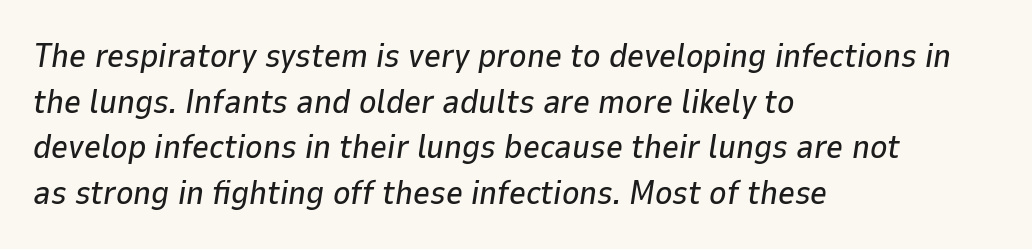
The image shows 33 px text type, italic (leaning right); set left-aligned, normal line spacing (1.38x), normal letter spacing, not underlined; low stroke contrast and a medium x-height.
